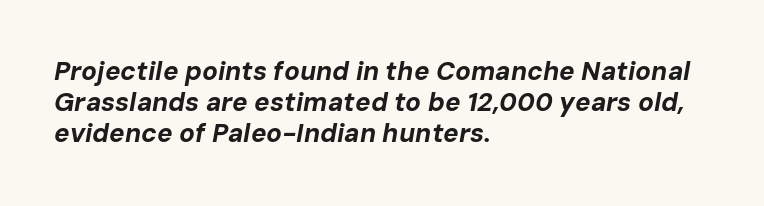
The image shows 26 px bold type, italic (leaning right); set left-aligned, line spacing 1.2x, normal letter spacing, not underlined.
